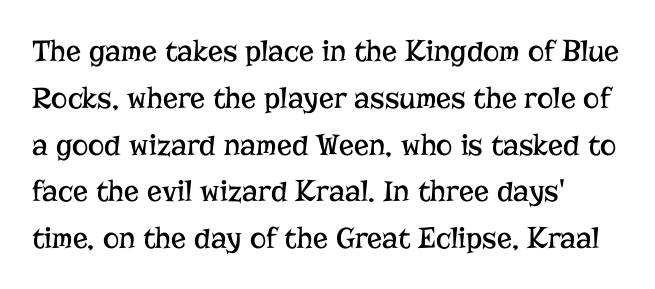
{"serif": "yes", "italic": "no", "bold": "no", "weight": "regular", "width": "normal", "stroke_contrast": "low", "x_height": "medium", "monospaced": "no", "underline": "no", "line_spacing": "normal", "line_spacing_ratio": 1.51, "letter_spacing": "normal", "letter_spacing_em": 0.0, "glyph_px": 31}
